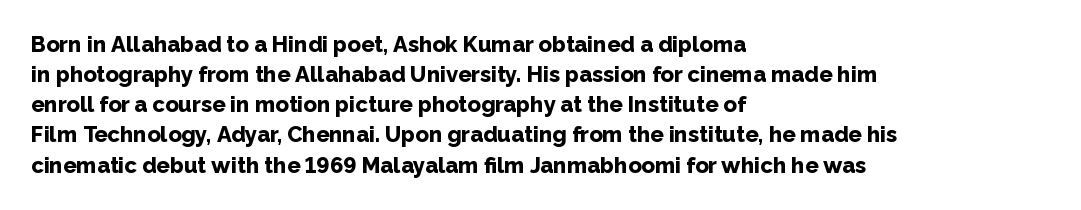
The image shows 22 px bold type, upright; set left-aligned, normal line spacing (1.37x), normal letter spacing, not underlined.
